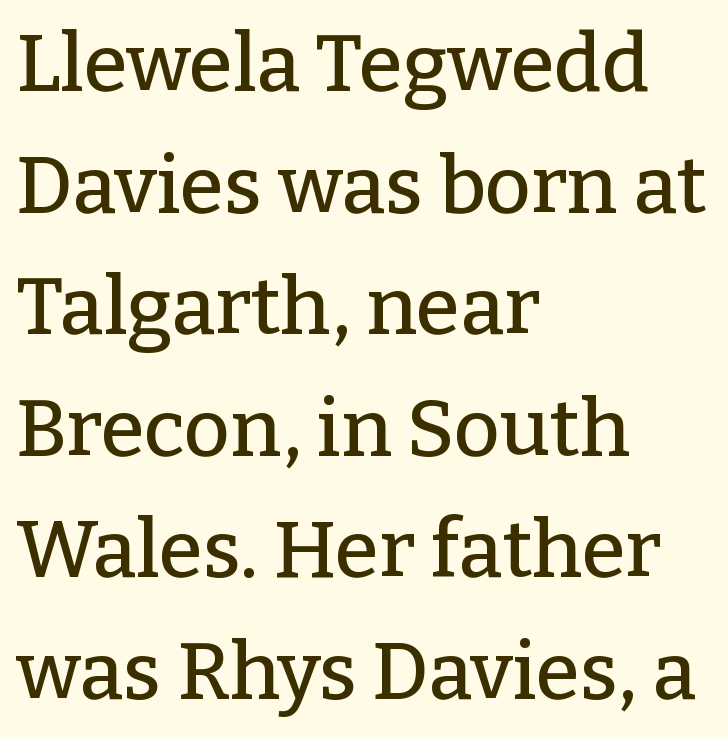
Q: Is the text italic (slanted)? A: No, it is upright.
Q: Is the typeface a serif or a sans-serif typeface? A: Serif.
Q: Is the text underlined? A: No.
Q: How is the paragraph aligned? A: Left-aligned.
Q: Is the spacing between letters normal or unusually wide? A: Normal.
Q: Is the spacing between lines tight, normal or loose? A: Normal.
Q: Width (condensed, normal, or wide)? A: Normal.
Q: Stroke contrast? A: Low.
Q: x-height? A: Medium.
Q: Monospaced? A: No.
